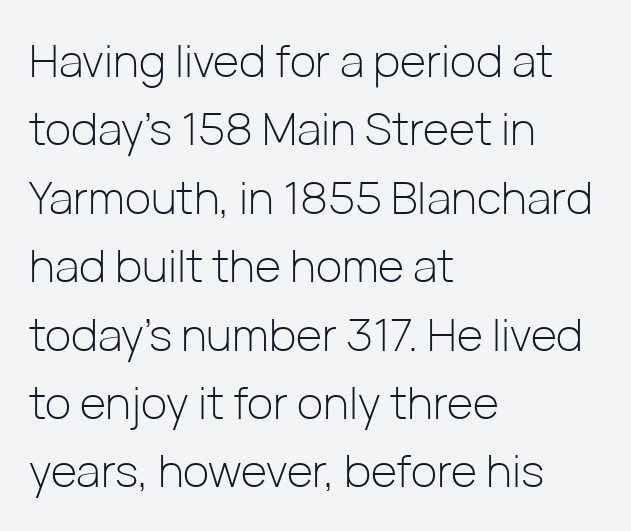
Q: Is the text bold? A: No.
Q: Is the text italic (slanted)? A: No, it is upright.
Q: Is the typeface a serif or a sans-serif typeface? A: Sans-serif.
Q: Is the text underlined? A: No.
Q: How is the paragraph aligned? A: Left-aligned.
Q: Is the spacing between letters normal or unusually wide? A: Normal.
Q: Is the spacing between lines tight, normal or loose? A: Normal.
Q: Width (condensed, normal, or wide)? A: Normal.
Q: Stroke contrast? A: Low.
Q: x-height? A: Medium.
Q: Monospaced? A: No.
